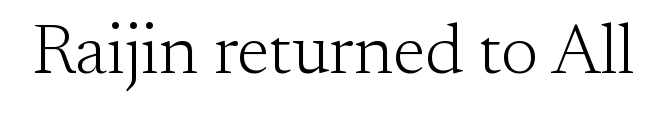
The image shows 70 px light serif type, upright; set normal letter spacing, not underlined; medium stroke contrast and a small x-height.
